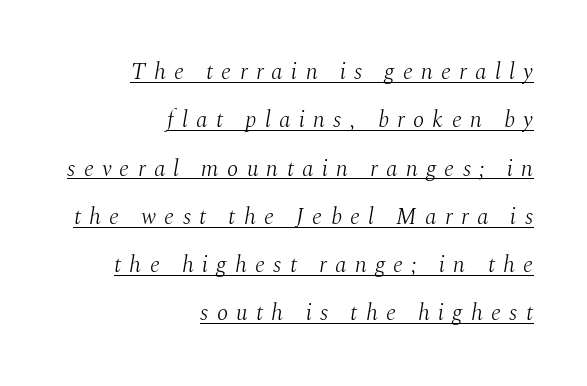
The image shows 23 px text type, italic (leaning right); set right-aligned, loose line spacing (2.1x), unusually wide letter spacing (+0.36 em), underlined.
